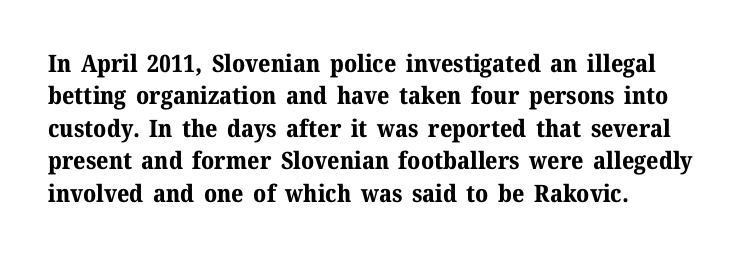
The image shows 24 px bold type, upright; set left-aligned, normal line spacing (1.35x), normal letter spacing, not underlined.
